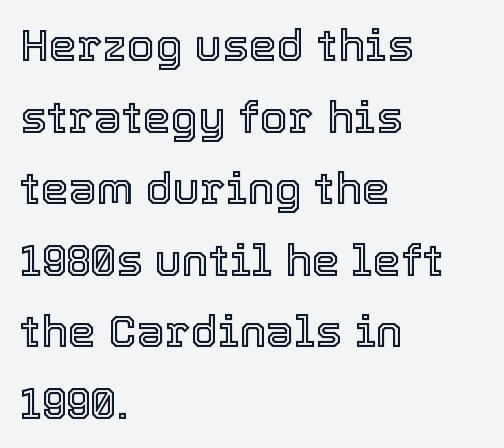
The image shows 45 px text type, upright; set left-aligned, normal line spacing (1.59x), normal letter spacing, not underlined; a medium x-height.
